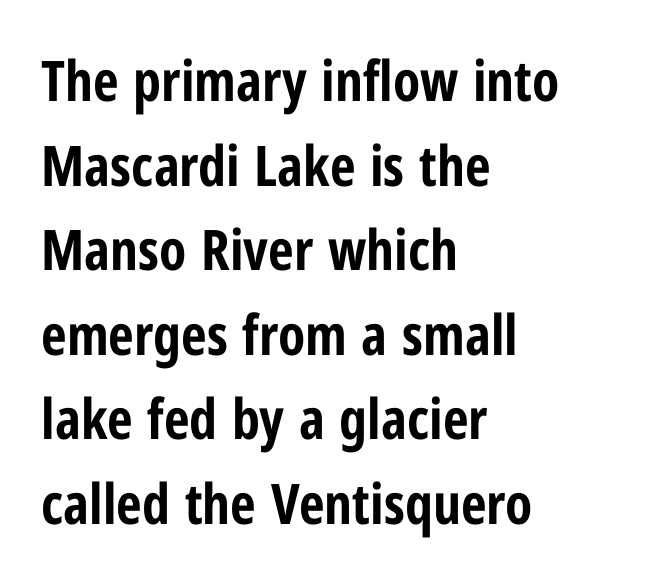
You'd pick this weight for a headline — it's a proper bold. It's the straight-up-and-down kind of type. Varying glyph widths throughout — classic text-font behaviour. The paragraph shown leans on its left margin.
